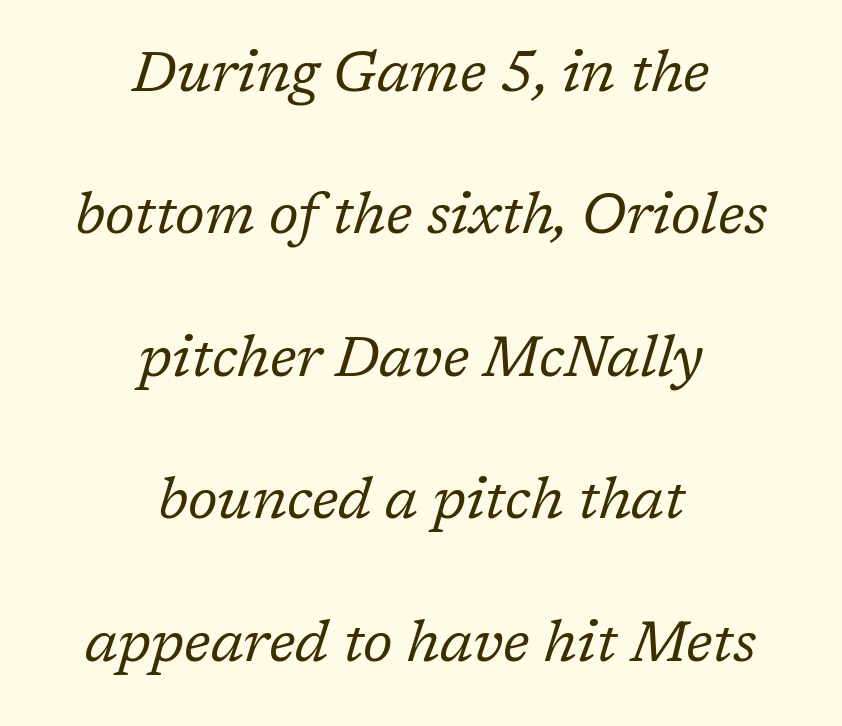
The image shows 57 px regular-weight serif type, italic (leaning right); set centered, loose line spacing (2.5x), normal letter spacing, not underlined; low stroke contrast and a medium x-height.
